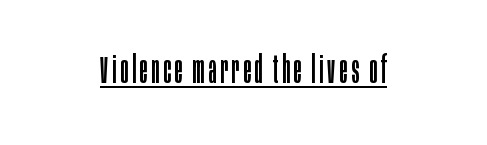
Q: Is the text bold? A: No.
Q: Is the text italic (slanted)? A: No, it is upright.
Q: Is the typeface a serif or a sans-serif typeface? A: Sans-serif.
Q: Is the text underlined? A: Yes.
Q: Width (condensed, normal, or wide)? A: Condensed.
Q: Stroke contrast? A: Low.
Q: x-height? A: Large.
Q: Monospaced? A: No.
